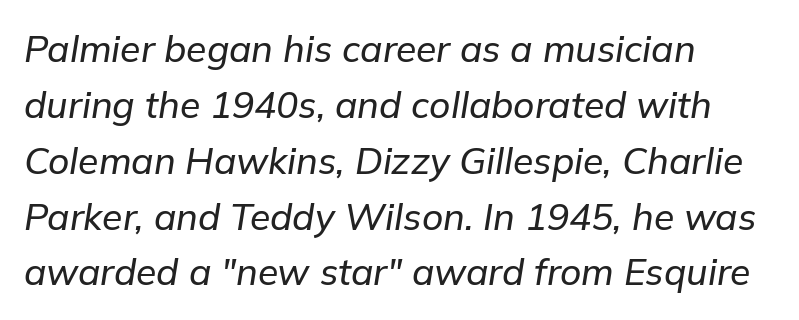
{"italic": "yes", "lean": "right", "slant_degrees": 9, "width": "normal", "stroke_contrast": "low", "x_height": "medium", "monospaced": "no", "underline": "no", "align": "left", "line_spacing": "normal", "line_spacing_ratio": 1.51, "letter_spacing": "normal", "letter_spacing_em": 0.0, "glyph_px": 37}
